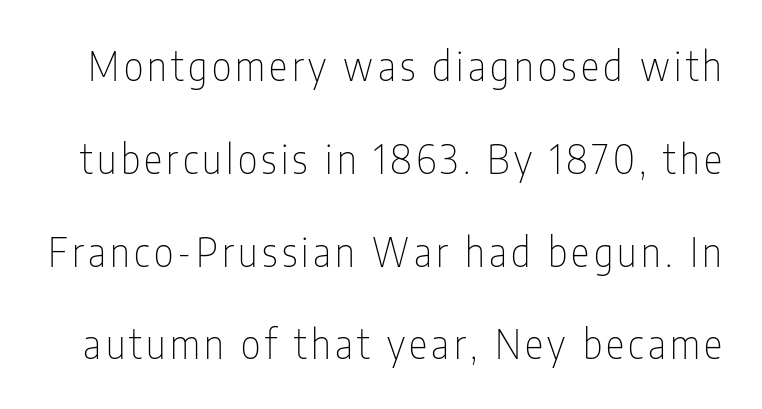
The image shows 39 px thin, condensed sans-serif type, upright; set loose line spacing (2.38x), not underlined; low stroke contrast and a medium x-height.
